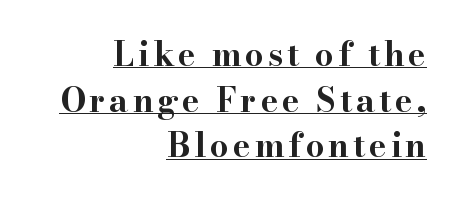
{"serif": "yes", "italic": "no", "bold": "yes", "weight": "bold", "width": "wide", "stroke_contrast": "high", "x_height": "small", "monospaced": "no", "underline": "yes", "align": "right", "line_spacing": "normal", "line_spacing_ratio": 1.38, "glyph_px": 33}
